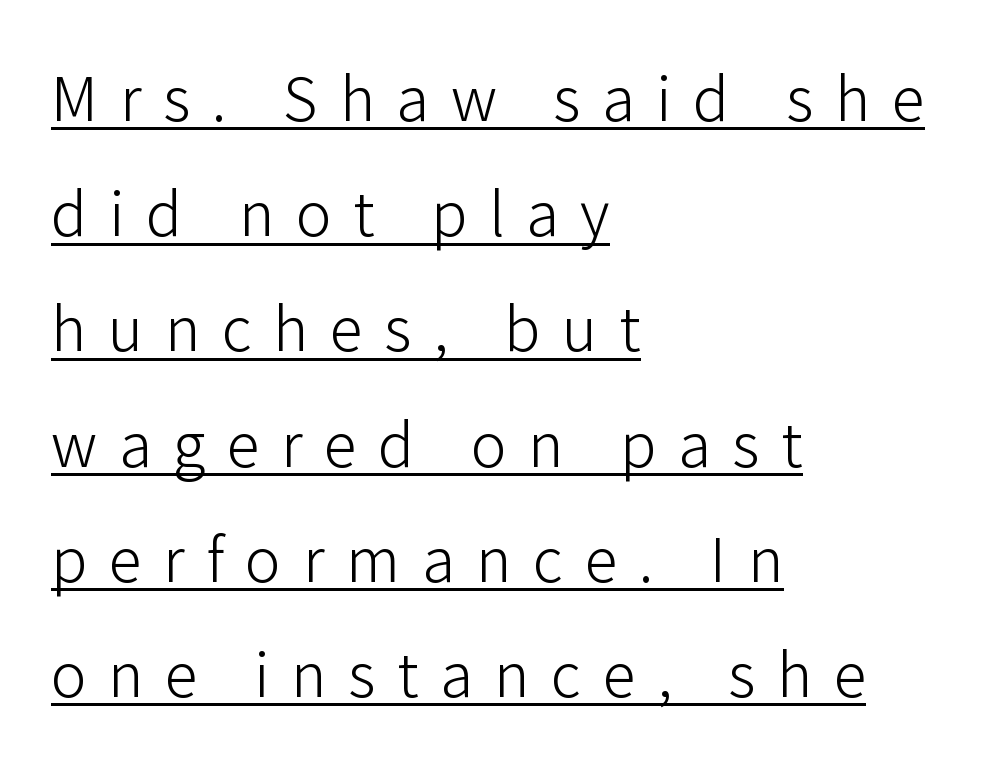
Q: Is the text bold? A: No.
Q: Is the text italic (slanted)? A: No, it is upright.
Q: Is the typeface a serif or a sans-serif typeface? A: Sans-serif.
Q: Is the text underlined? A: Yes.
Q: How is the paragraph aligned? A: Left-aligned.
Q: Is the spacing between letters normal or unusually wide? A: Unusually wide.
Q: Is the spacing between lines tight, normal or loose? A: Loose.
Q: Width (condensed, normal, or wide)? A: Normal.
Q: Stroke contrast? A: Low.
Q: x-height? A: Medium.
Q: Monospaced? A: No.
